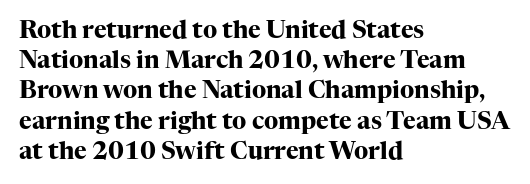
{"italic": "no", "bold": "yes", "underline": "no", "align": "left", "line_spacing": "normal", "line_spacing_ratio": 1.26, "letter_spacing": "normal", "letter_spacing_em": 0.0, "glyph_px": 24}
